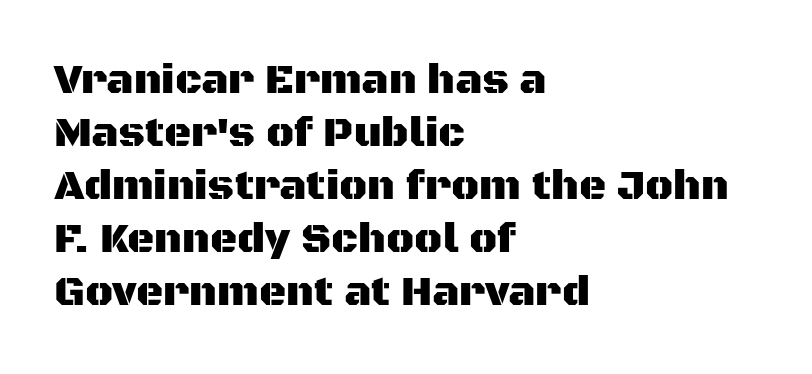
Q: Is the text italic (slanted)? A: No, it is upright.
Q: Is the typeface a serif or a sans-serif typeface? A: Sans-serif.
Q: Is the text underlined? A: No.
Q: How is the paragraph aligned? A: Left-aligned.
Q: Is the spacing between letters normal or unusually wide? A: Normal.
Q: Is the spacing between lines tight, normal or loose? A: Normal.
Q: Width (condensed, normal, or wide)? A: Normal.
Q: Stroke contrast? A: Medium.
Q: x-height? A: Large.
Q: Monospaced? A: No.
